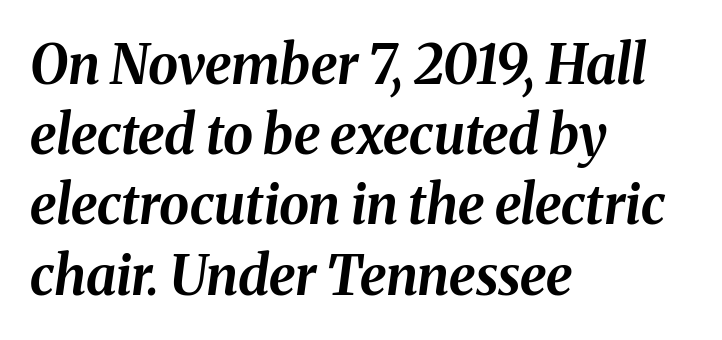
Q: Is the text bold? A: Yes.
Q: Is the text italic (slanted)? A: Yes, it leans right by about 8 degrees.
Q: Is the text underlined? A: No.
Q: How is the paragraph aligned? A: Left-aligned.
Q: Is the spacing between letters normal or unusually wide? A: Normal.
Q: Is the spacing between lines tight, normal or loose? A: Normal.
Q: Width (condensed, normal, or wide)? A: Normal.
Q: Stroke contrast? A: Medium.
Q: x-height? A: Medium.
Q: Monospaced? A: No.
